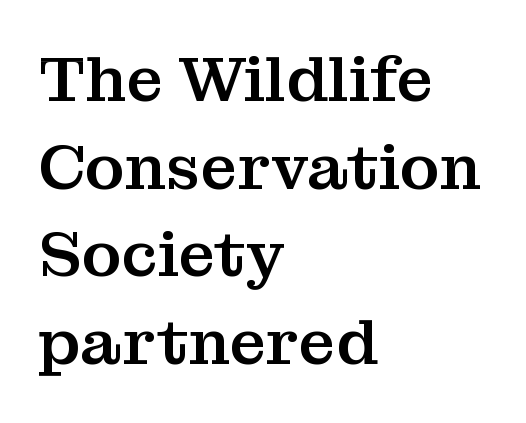
Q: Is the text italic (slanted)? A: No, it is upright.
Q: Is the typeface a serif or a sans-serif typeface? A: Serif.
Q: Is the text underlined? A: No.
Q: How is the paragraph aligned? A: Left-aligned.
Q: Is the spacing between letters normal or unusually wide? A: Normal.
Q: Is the spacing between lines tight, normal or loose? A: Normal.
Q: Width (condensed, normal, or wide)? A: Normal.
Q: Stroke contrast? A: Medium.
Q: x-height? A: Medium.
Q: Monospaced? A: No.
